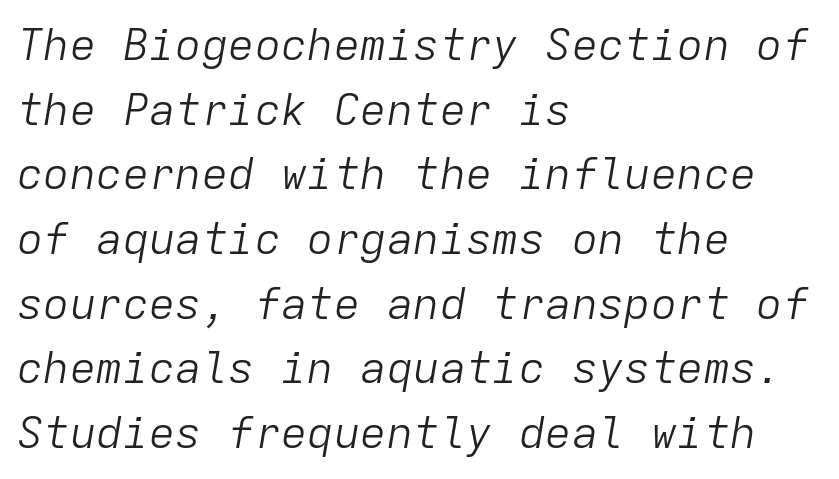
Q: Is the text bold? A: No.
Q: Is the text italic (slanted)? A: Yes, it leans right by about 9 degrees.
Q: Is the text underlined? A: No.
Q: How is the paragraph aligned? A: Left-aligned.
Q: Is the spacing between letters normal or unusually wide? A: Normal.
Q: Is the spacing between lines tight, normal or loose? A: Normal.
Q: Width (condensed, normal, or wide)? A: Normal.
Q: Stroke contrast? A: Low.
Q: x-height? A: Medium.
Q: Monospaced? A: Yes.
